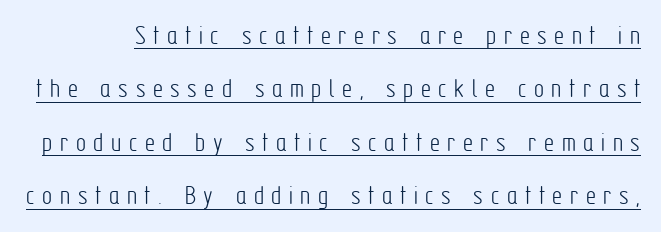
Are there feet on the stems? There aren't — it's a sans. The lettering stays uniformly vertical, giving the passage a roman look. A typesetter would call this proportional, since set widths differ per character. The cut favours lightness, reaching ordinary text weight at its darkest.
